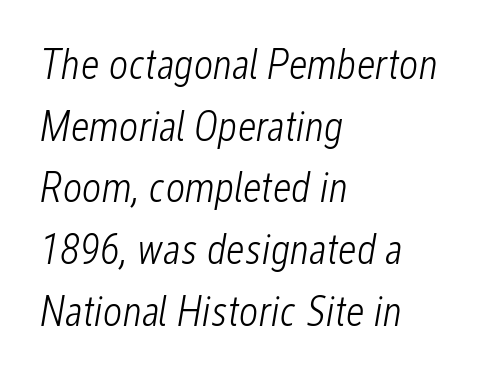
A typesetter would call this proportional, since set widths differ per character. The leading is moderate, giving the passage an even texture. The foot of each line stays bare and open. The typesetter chose a ragged-right arrangement here. On a weight scale, this lands at 450 or below.
